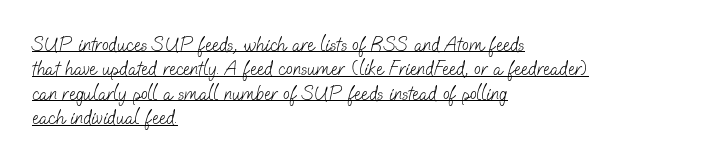
{"bold": "no", "underline": "yes", "align": "left", "line_spacing_ratio": 1.22, "letter_spacing": "normal", "letter_spacing_em": 0.0, "glyph_px": 20}
